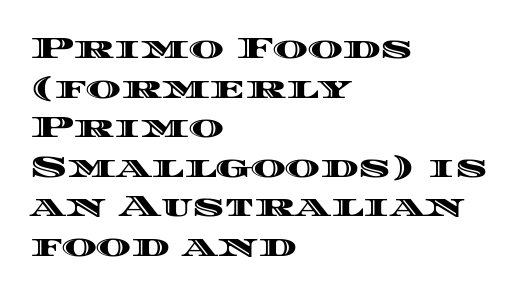
Q: Is the text italic (slanted)? A: No, it is upright.
Q: Is the text underlined? A: No.
Q: How is the paragraph aligned? A: Left-aligned.
Q: Is the spacing between letters normal or unusually wide? A: Normal.
Q: Is the spacing between lines tight, normal or loose? A: Normal.
Q: Width (condensed, normal, or wide)? A: Wide.
Q: x-height? A: Large.
Q: Monospaced? A: No.
